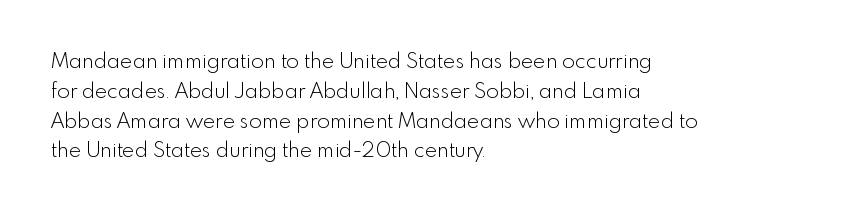
Quick note: interline space is typical. Nothing unusual about the tracking: characters are spaced as the font intends. Unmarked baselines from the first word to the last. No italicization has been applied; the sample stays upright.
